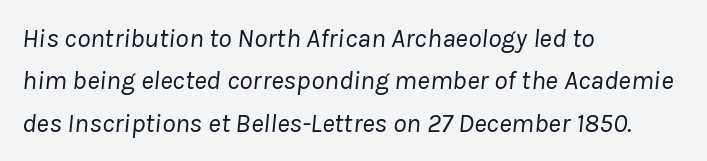
The image shows 27 px text type, italic (leaning right); set left-aligned, normal line spacing (1.57x), normal letter spacing, not underlined.
